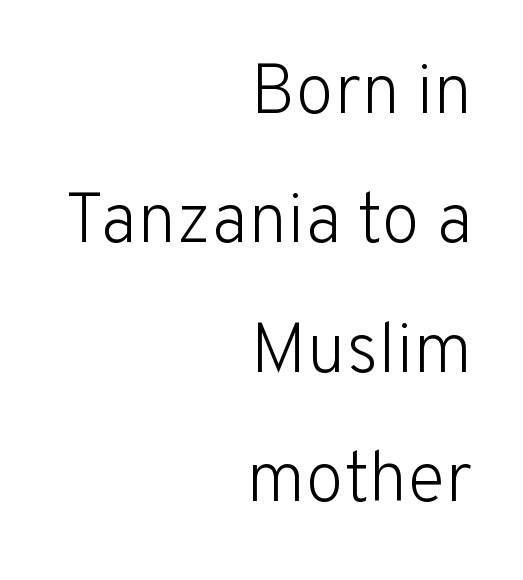
Q: Is the text bold? A: No.
Q: Is the text italic (slanted)? A: No, it is upright.
Q: Is the typeface a serif or a sans-serif typeface? A: Sans-serif.
Q: Is the text underlined? A: No.
Q: How is the paragraph aligned? A: Right-aligned.
Q: Is the spacing between letters normal or unusually wide? A: Normal.
Q: Width (condensed, normal, or wide)? A: Normal.
Q: Stroke contrast? A: Low.
Q: x-height? A: Medium.
Q: Monospaced? A: No.
